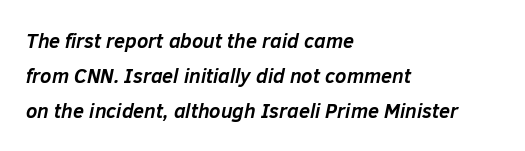
{"italic": "yes", "lean": "right", "slant_degrees": 12, "bold": "yes", "underline": "no", "align": "left", "line_spacing_ratio": 1.76, "letter_spacing": "normal", "letter_spacing_em": 0.0, "glyph_px": 20}
